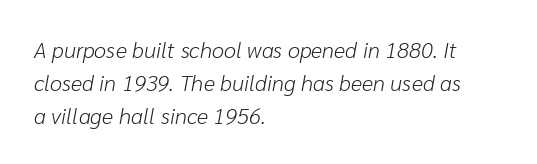
The image shows 22 px text type, italic (leaning right); set left-aligned, normal line spacing (1.5x), normal letter spacing, not underlined.
